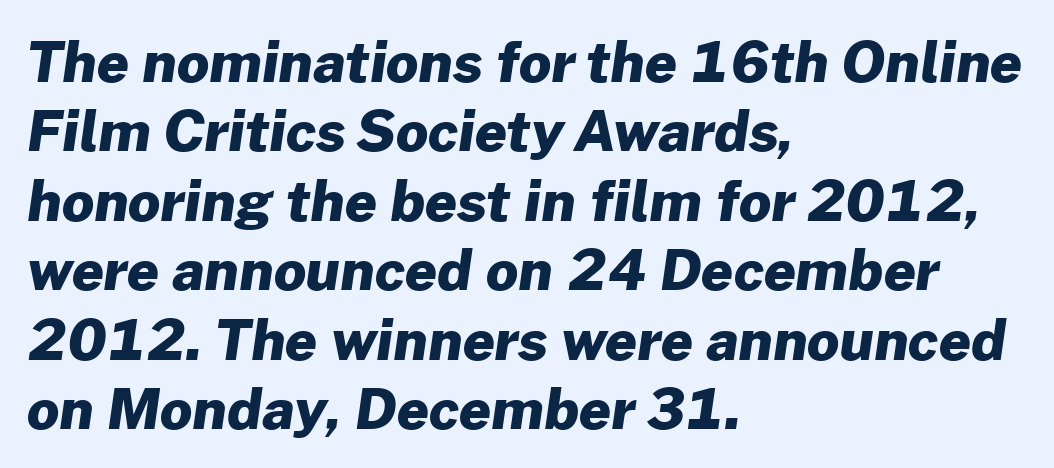
Q: Is the text bold? A: Yes.
Q: Is the typeface a serif or a sans-serif typeface? A: Sans-serif.
Q: Is the text underlined? A: No.
Q: How is the paragraph aligned? A: Left-aligned.
Q: Is the spacing between letters normal or unusually wide? A: Normal.
Q: Width (condensed, normal, or wide)? A: Normal.
Q: Stroke contrast? A: Low.
Q: x-height? A: Medium.
Q: Monospaced? A: No.
